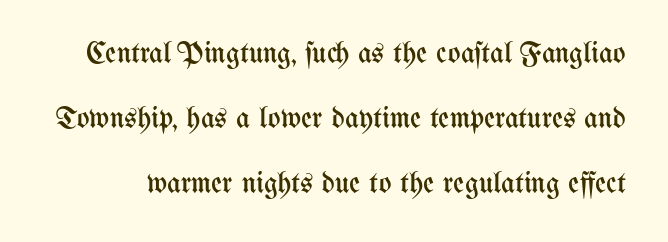
Q: Is the text bold? A: No.
Q: Is the text italic (slanted)? A: No, it is upright.
Q: Is the text underlined? A: No.
Q: Is the spacing between letters normal or unusually wide? A: Normal.
Q: Is the spacing between lines tight, normal or loose? A: Loose.
Q: Width (condensed, normal, or wide)? A: Condensed.
Q: Stroke contrast? A: Medium.
Q: x-height? A: Medium.
Q: Monospaced? A: No.
